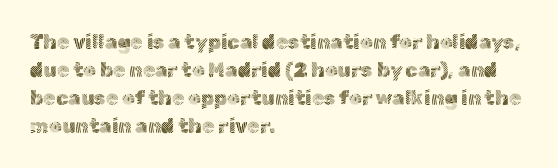
{"italic": "no", "bold": "no", "underline": "no", "align": "left", "line_spacing": "normal", "line_spacing_ratio": 1.4, "letter_spacing": "normal", "letter_spacing_em": 0.0, "glyph_px": 20}
